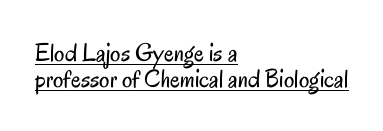
The axis of the letterforms is exactly vertical. Tracking value appears to be zero — textbook default spacing. Each line of the rendering has a horizontal stroke beneath the glyphs. The vertical gap from one line to the next is small.
